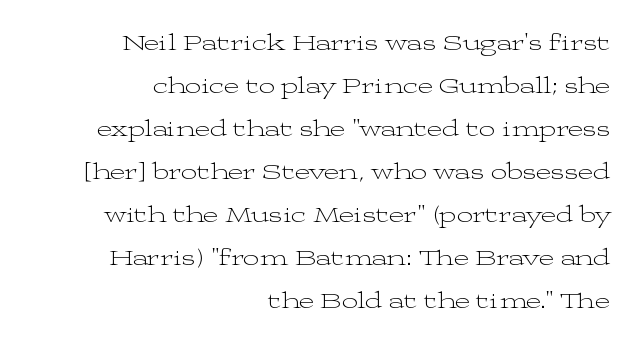
Q: Is the text bold? A: No.
Q: Is the text italic (slanted)? A: No, it is upright.
Q: Is the text underlined? A: No.
Q: How is the paragraph aligned? A: Right-aligned.
Q: Is the spacing between letters normal or unusually wide? A: Normal.
